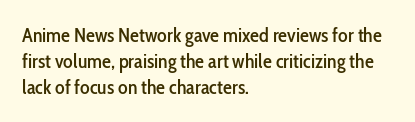
Q: Is the text italic (slanted)? A: No, it is upright.
Q: Is the text underlined? A: No.
Q: How is the paragraph aligned? A: Left-aligned.
Q: Is the spacing between letters normal or unusually wide? A: Normal.
Q: Is the spacing between lines tight, normal or loose? A: Normal.
